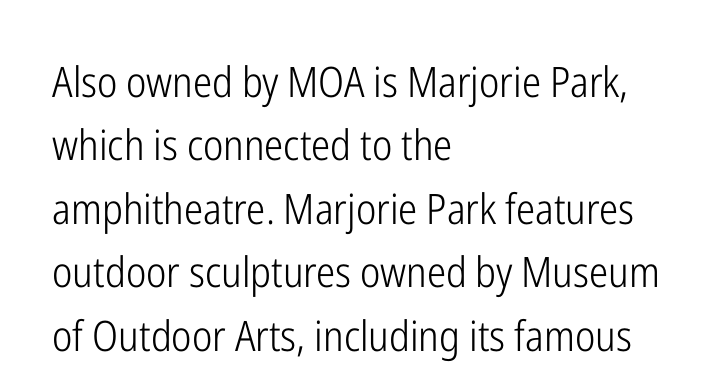
This reads as an unemphasized weight, regular at the heaviest. Line beginnings align vertically; line endings do not. The designer went with a sans here, leaving each stem footless. When letters stand straight like this, we call the style roman or upright. Does the leading feel generous? No, just average.
